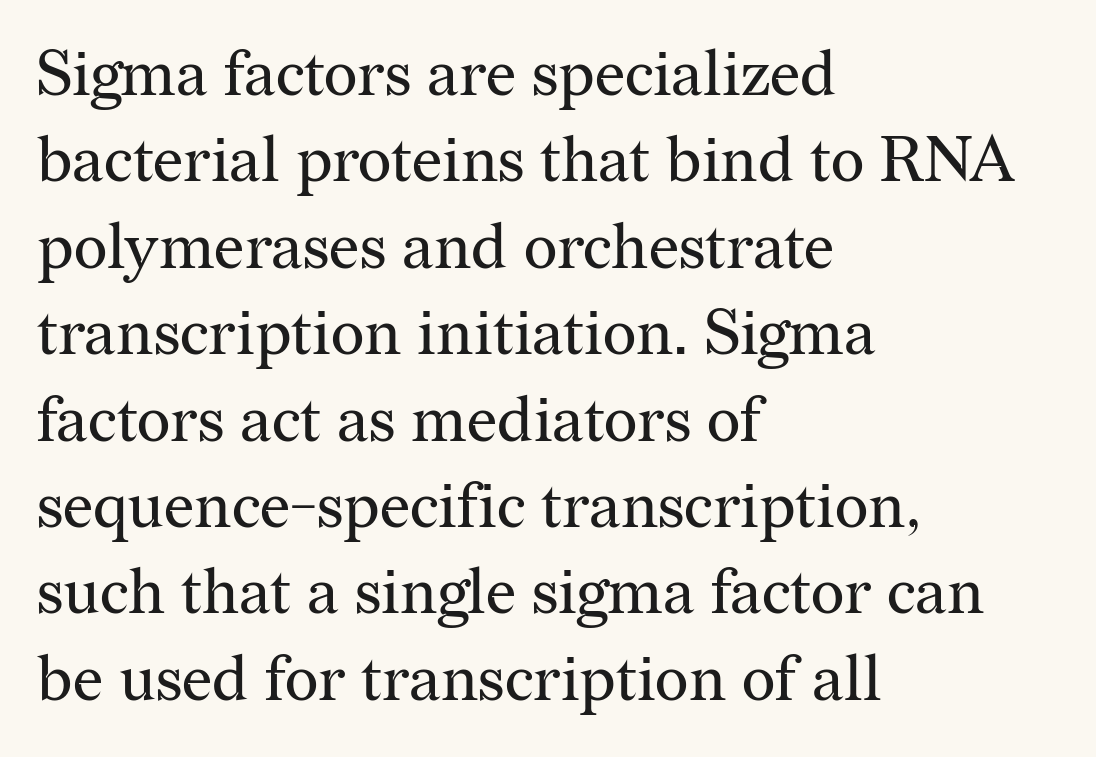
Honestly, the letter spacing is just normal — you wouldn't notice it. Letters rest on an invisible, unmarked baseline. This sample has the flowing, uneven cadence of proportional lettering. A roman cut, with each character standing at attention. The text was rendered using a seriffed face with decorative stroke endings. Evenly set lines give the paragraph a standard silhouette.
